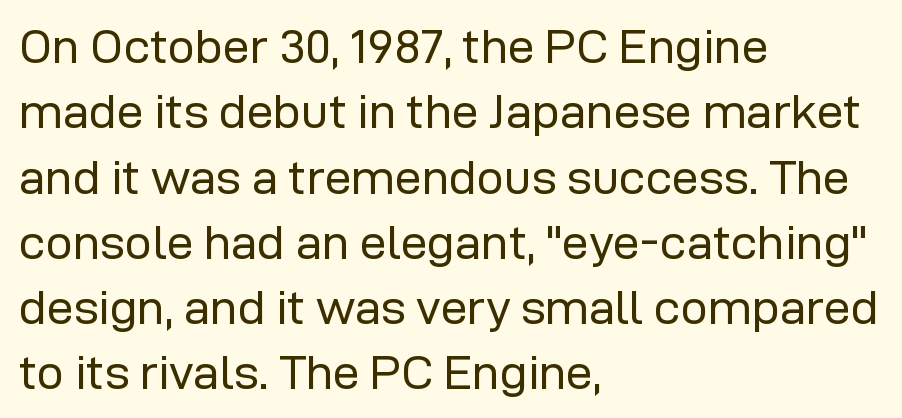
The image shows 48 px regular-weight sans-serif type, upright; set left-aligned, normal line spacing (1.36x), normal letter spacing, not underlined; low stroke contrast and a medium x-height.
